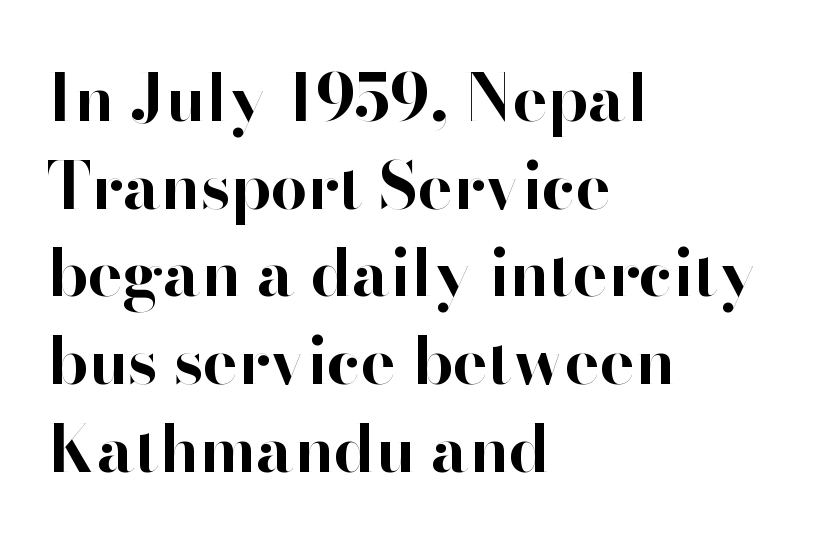
Q: Is the text bold? A: Yes.
Q: Is the text italic (slanted)? A: No, it is upright.
Q: Is the typeface a serif or a sans-serif typeface? A: Sans-serif.
Q: Is the text underlined? A: No.
Q: How is the paragraph aligned? A: Left-aligned.
Q: Is the spacing between letters normal or unusually wide? A: Normal.
Q: Is the spacing between lines tight, normal or loose? A: Normal.
Q: Width (condensed, normal, or wide)? A: Normal.
Q: Stroke contrast? A: High.
Q: x-height? A: Small.
Q: Monospaced? A: No.
